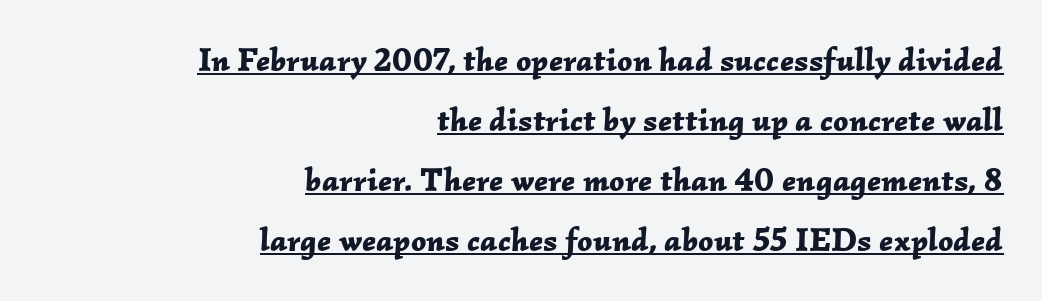
Pretty heavy lettering here — definitely bold. Teacher's note: observe the even right margin — that is flush-right alignment. The face used here is proportionally spaced, like ordinary book or web type. Descenders here cross a horizontal rule under the line. Look at the tracking — it's just the regular setting, nothing added. Observe the lean: these are italic letterforms.
